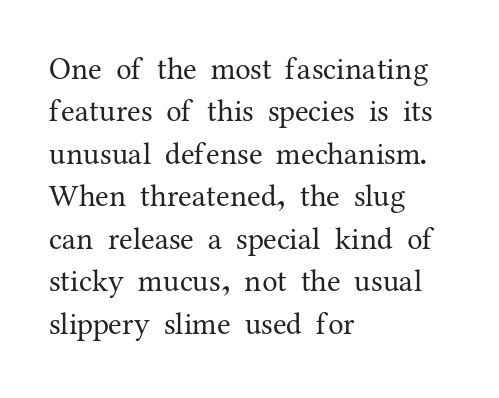
{"serif": "yes", "italic": "no", "bold": "no", "weight": "regular", "width": "normal", "stroke_contrast": "medium", "x_height": "medium", "monospaced": "no", "underline": "no", "align": "left", "line_spacing": "normal", "line_spacing_ratio": 1.37, "letter_spacing": "normal", "letter_spacing_em": 0.0, "glyph_px": 31}
